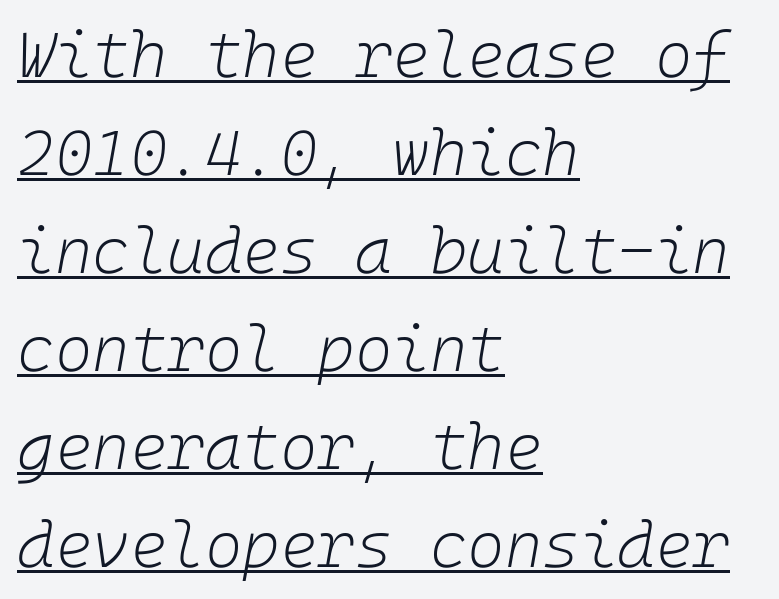
Q: Is the text bold? A: No.
Q: Is the text italic (slanted)? A: Yes, it leans right by about 10 degrees.
Q: Is the text underlined? A: Yes.
Q: How is the paragraph aligned? A: Left-aligned.
Q: Is the spacing between letters normal or unusually wide? A: Normal.
Q: Is the spacing between lines tight, normal or loose? A: Normal.
Q: Width (condensed, normal, or wide)? A: Normal.
Q: Stroke contrast? A: Low.
Q: x-height? A: Medium.
